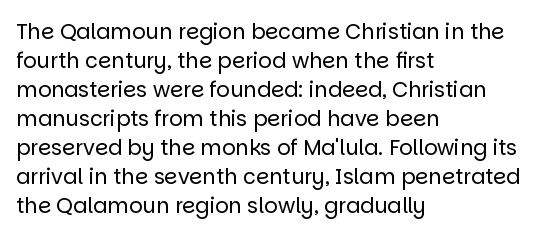
The image shows 21 px text type, upright; set left-aligned, normal line spacing (1.38x), normal letter spacing, not underlined.
